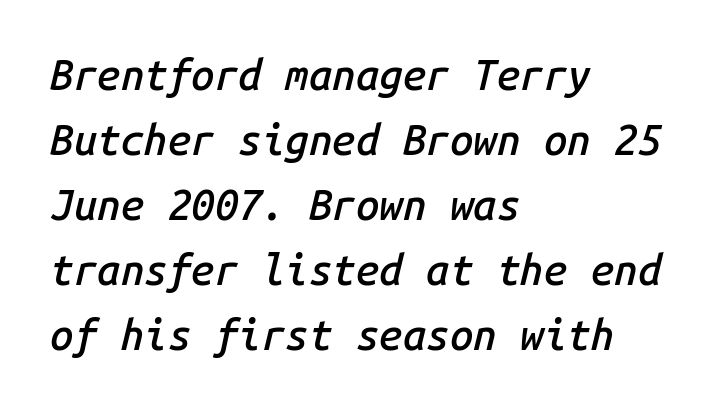
Standard letterfit; no display-style spreading of the glyphs. Descender tails drop into unmarked territory. These lines are rendered in a fixed-pitch font. Semibold letterforms, between regular and bold.
